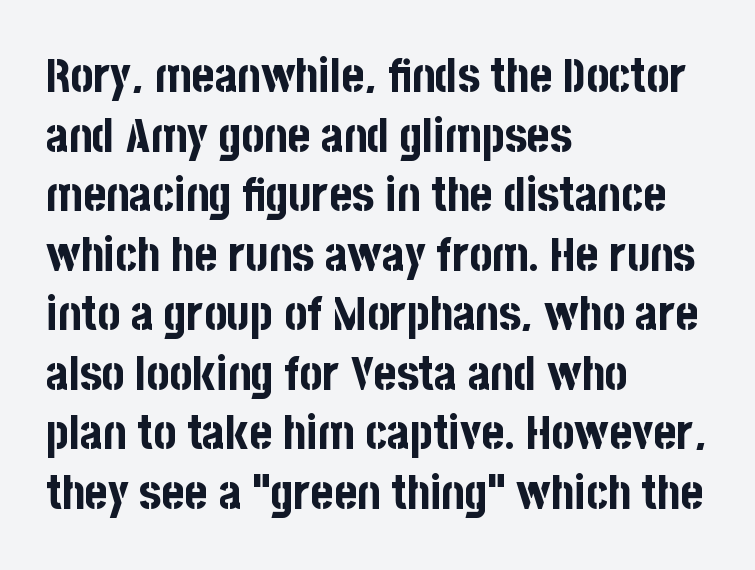
Q: Is the text bold? A: Yes.
Q: Is the text italic (slanted)? A: No, it is upright.
Q: Is the typeface a serif or a sans-serif typeface? A: Sans-serif.
Q: Is the text underlined? A: No.
Q: How is the paragraph aligned? A: Left-aligned.
Q: Is the spacing between letters normal or unusually wide? A: Normal.
Q: Width (condensed, normal, or wide)? A: Condensed.
Q: Stroke contrast? A: Low.
Q: x-height? A: Large.
Q: Monospaced? A: No.
